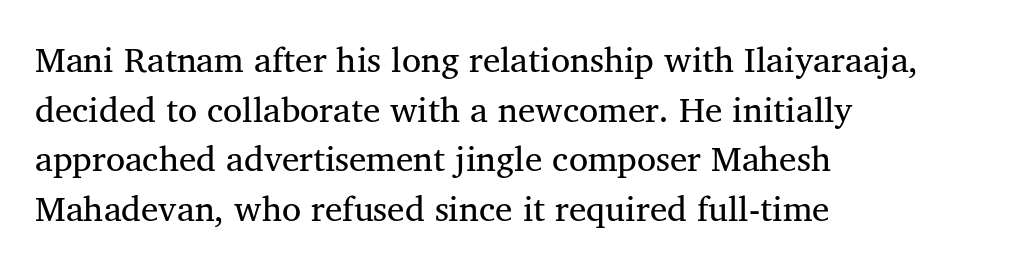
Q: Is the text bold? A: No.
Q: Is the text italic (slanted)? A: No, it is upright.
Q: Is the typeface a serif or a sans-serif typeface? A: Serif.
Q: Is the text underlined? A: No.
Q: How is the paragraph aligned? A: Left-aligned.
Q: Is the spacing between letters normal or unusually wide? A: Normal.
Q: Is the spacing between lines tight, normal or loose? A: Normal.
Q: Width (condensed, normal, or wide)? A: Normal.
Q: Stroke contrast? A: Medium.
Q: x-height? A: Medium.
Q: Monospaced? A: No.
